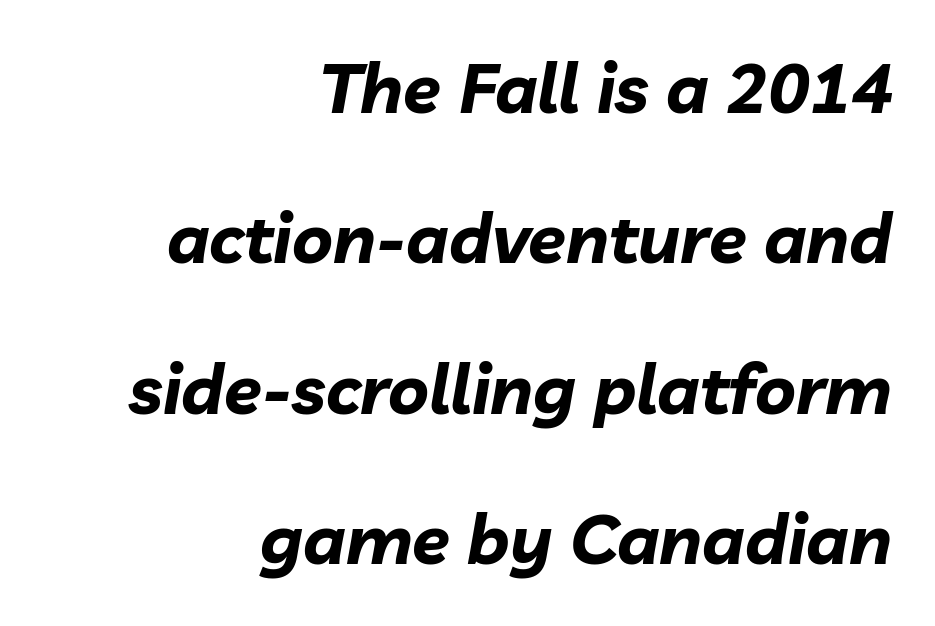
The passage shown is typed in a proportional face where columns would drift. Slant detected: the letters are inclined. Spacing between characters is what you'd get straight out of the box. The compositor pushed each line to the right boundary. What weight is shown? A full bold with thick strokes.
